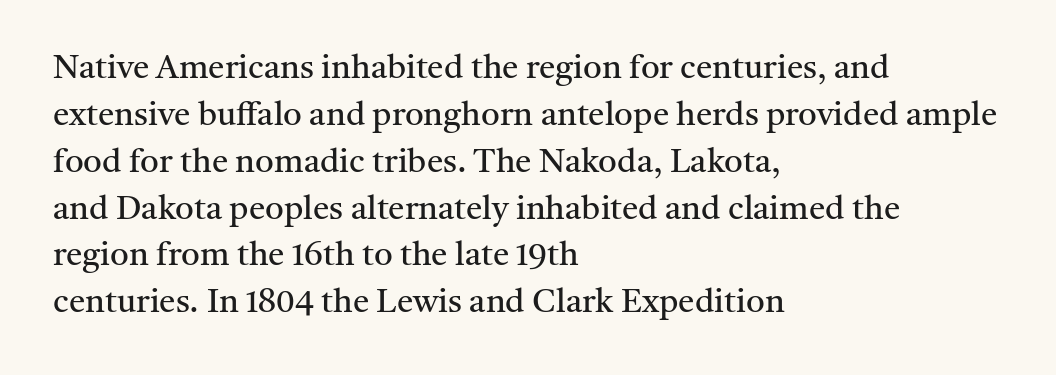
Q: Is the text bold? A: No.
Q: Is the text italic (slanted)? A: No, it is upright.
Q: Is the typeface a serif or a sans-serif typeface? A: Serif.
Q: Is the text underlined? A: No.
Q: How is the paragraph aligned? A: Left-aligned.
Q: Is the spacing between letters normal or unusually wide? A: Normal.
Q: Is the spacing between lines tight, normal or loose? A: Normal.
Q: Width (condensed, normal, or wide)? A: Normal.
Q: Stroke contrast? A: Medium.
Q: x-height? A: Medium.
Q: Monospaced? A: No.
